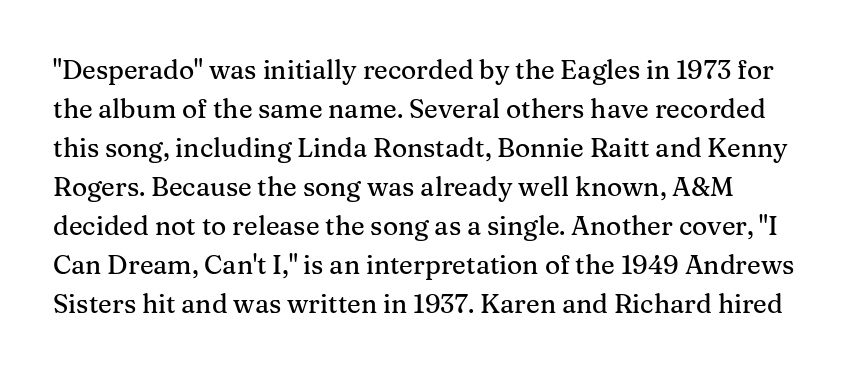
The image shows 26 px text type, upright; set left-aligned, normal line spacing (1.5x), normal letter spacing, not underlined.
